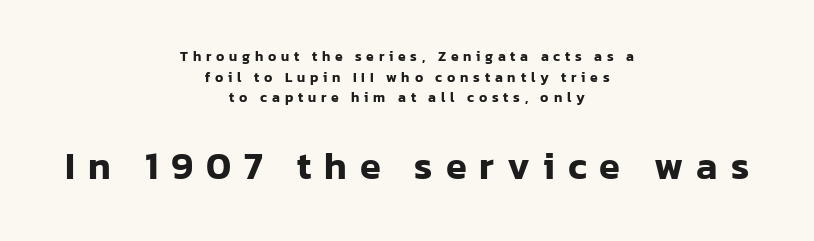
{"serif": "no", "italic": "no", "width": "normal", "stroke_contrast": "low", "x_height": "medium", "monospaced": "no", "underline": "no", "align": "center", "line_spacing": "normal", "line_spacing_ratio": 1.47, "letter_spacing": "wide", "letter_spacing_em": 0.34, "larger_block": "second", "size_ratio": 2.71, "glyph_px": 38}
